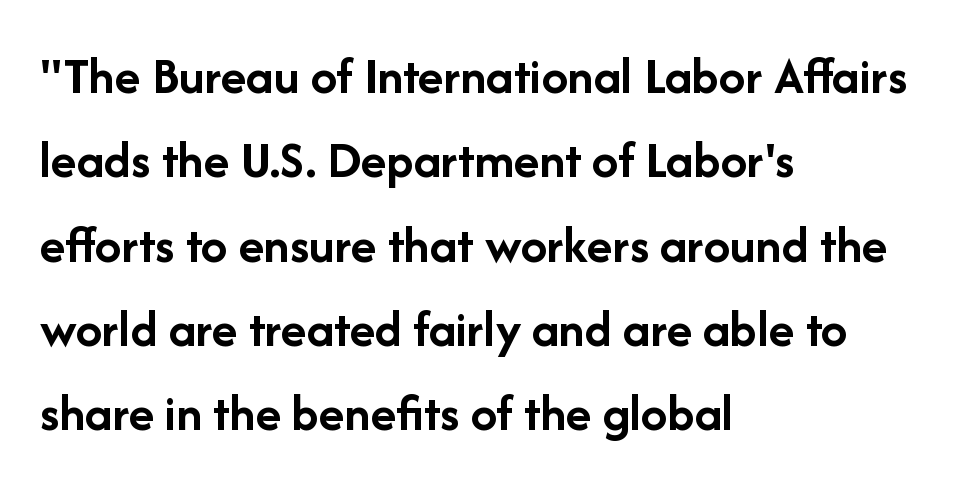
The image shows 53 px semibold sans-serif type, upright; set left-aligned, normal line spacing (1.59x), normal letter spacing, not underlined; low stroke contrast and a medium x-height.
